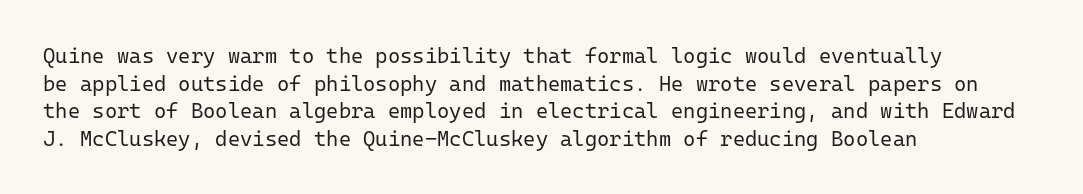
{"italic": "no", "bold": "no", "underline": "no", "align": "left", "line_spacing": "normal", "line_spacing_ratio": 1.31, "letter_spacing": "normal", "letter_spacing_em": 0.0, "glyph_px": 21}
